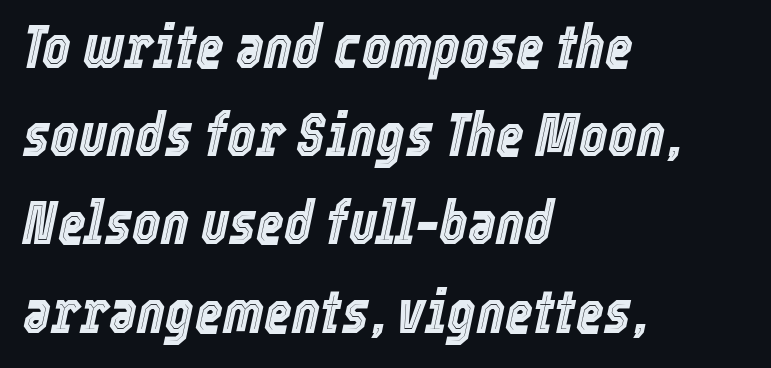
Q: Is the text italic (slanted)? A: Yes, it leans right by about 12 degrees.
Q: Is the text underlined? A: No.
Q: How is the paragraph aligned? A: Left-aligned.
Q: Is the spacing between letters normal or unusually wide? A: Normal.
Q: Is the spacing between lines tight, normal or loose? A: Normal.
Q: Width (condensed, normal, or wide)? A: Condensed.
Q: x-height? A: Medium.
Q: Monospaced? A: No.
